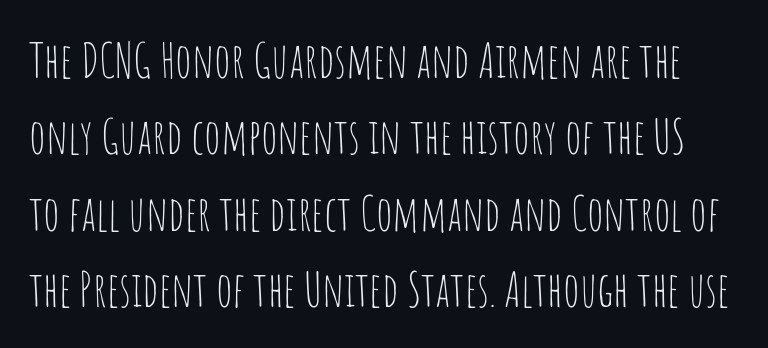
The image shows 48 px thin, condensed sans-serif type, upright; set normal line spacing (1.59x), normal letter spacing, not underlined; low stroke contrast and a large x-height.
